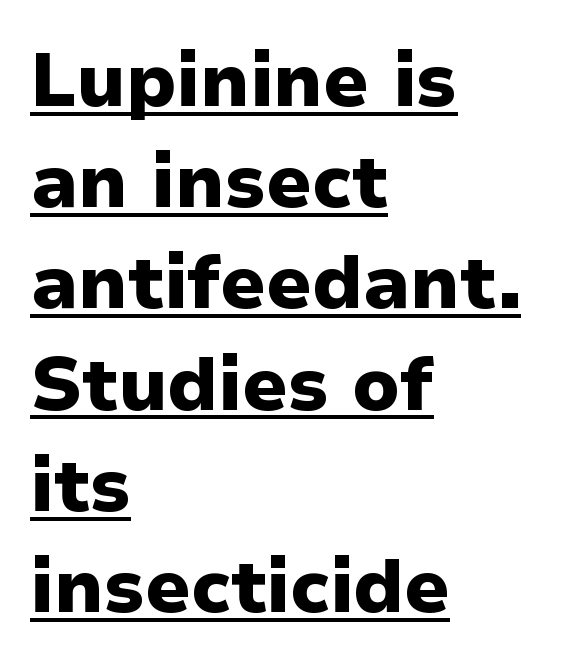
Q: Is the text bold? A: Yes.
Q: Is the text italic (slanted)? A: No, it is upright.
Q: Is the typeface a serif or a sans-serif typeface? A: Sans-serif.
Q: Is the text underlined? A: Yes.
Q: How is the paragraph aligned? A: Left-aligned.
Q: Is the spacing between letters normal or unusually wide? A: Normal.
Q: Is the spacing between lines tight, normal or loose? A: Normal.
Q: Width (condensed, normal, or wide)? A: Normal.
Q: Stroke contrast? A: Low.
Q: x-height? A: Medium.
Q: Monospaced? A: No.
